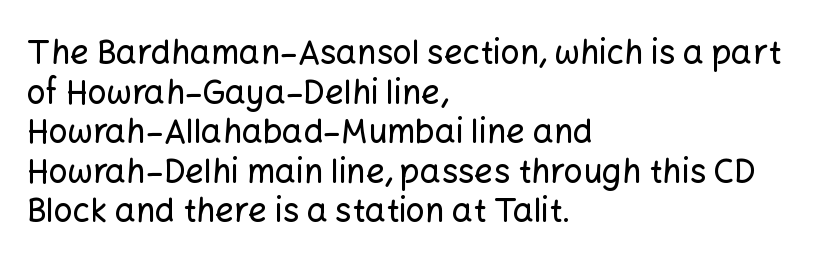
The image shows 33 px sans-serif type, upright; set left-aligned, line spacing 1.2x, normal letter spacing, not underlined; low stroke contrast and a medium x-height.
